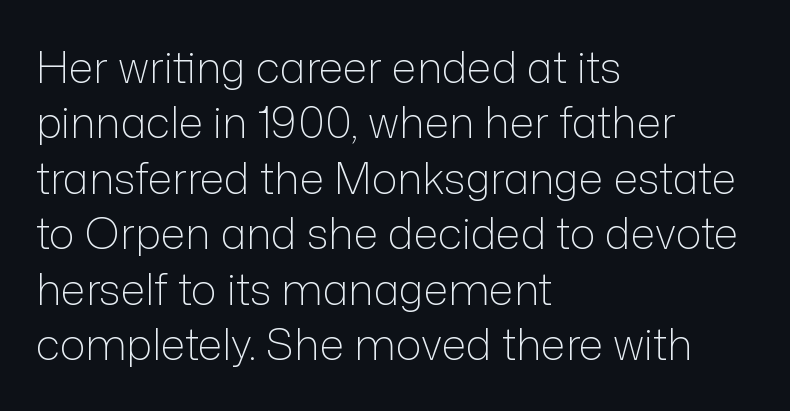
Q: Is the text bold? A: No.
Q: Is the text italic (slanted)? A: No, it is upright.
Q: Is the typeface a serif or a sans-serif typeface? A: Sans-serif.
Q: Is the text underlined? A: No.
Q: How is the paragraph aligned? A: Left-aligned.
Q: Is the spacing between letters normal or unusually wide? A: Normal.
Q: Is the spacing between lines tight, normal or loose? A: Normal.
Q: Width (condensed, normal, or wide)? A: Normal.
Q: Stroke contrast? A: Low.
Q: x-height? A: Medium.
Q: Monospaced? A: No.
